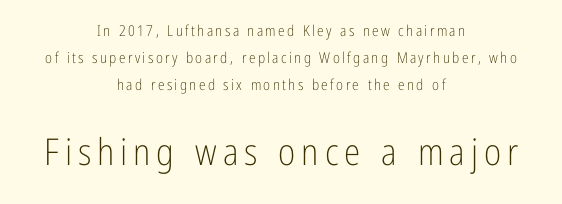
{"serif": "no", "italic": "no", "bold": "no", "weight": "light", "width": "condensed", "stroke_contrast": "low", "x_height": "medium", "monospaced": "no", "underline": "no", "align": "center", "line_spacing_ratio": 1.79, "larger_block": "second", "size_ratio": 2.47, "glyph_px": 37}
